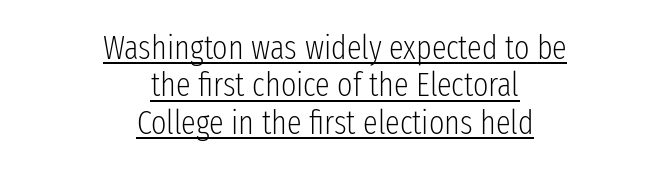
The image shows 33 px light, condensed sans-serif type, upright; set centered, tight line spacing (1.13x), normal letter spacing, underlined; low stroke contrast and a medium x-height.
